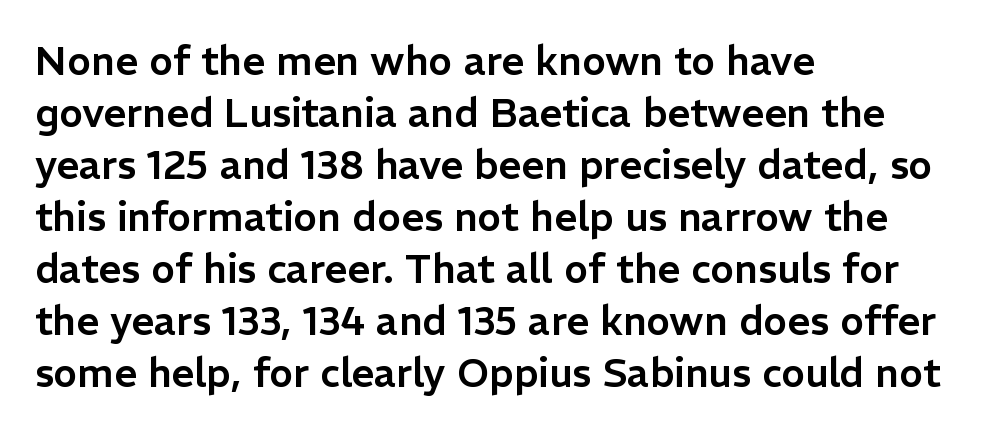
The passage shown is not underscored anywhere. Standard letterfit; no display-style spreading of the glyphs. Nope, no serifs anywhere on these letters. This block has exactly the height ordinary leading produces.
